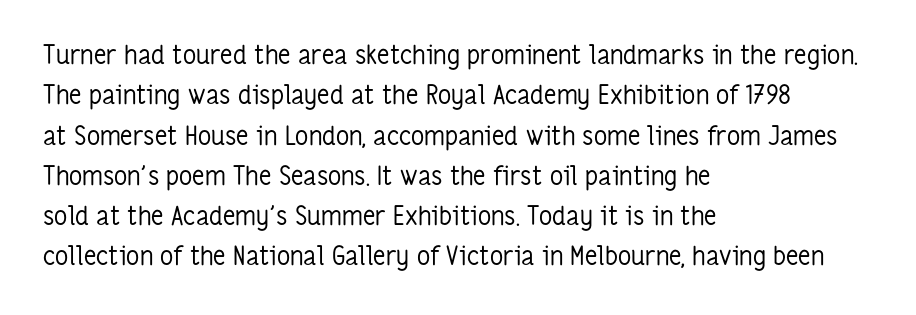
The image shows 26 px text type, upright; set left-aligned, normal line spacing (1.55x), normal letter spacing, not underlined.
